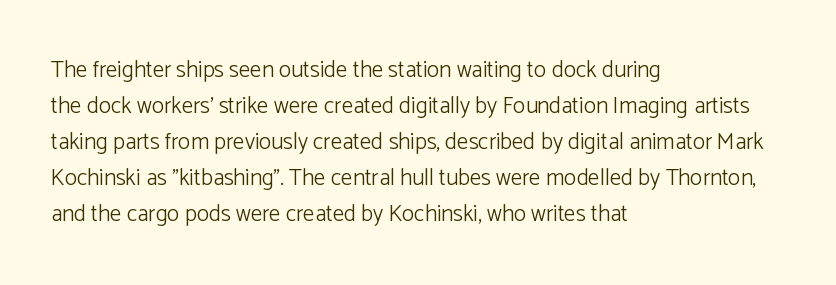
{"italic": "no", "bold": "no", "underline": "no", "align": "left", "line_spacing": "normal", "line_spacing_ratio": 1.56, "letter_spacing": "normal", "letter_spacing_em": 0.0, "glyph_px": 23}
